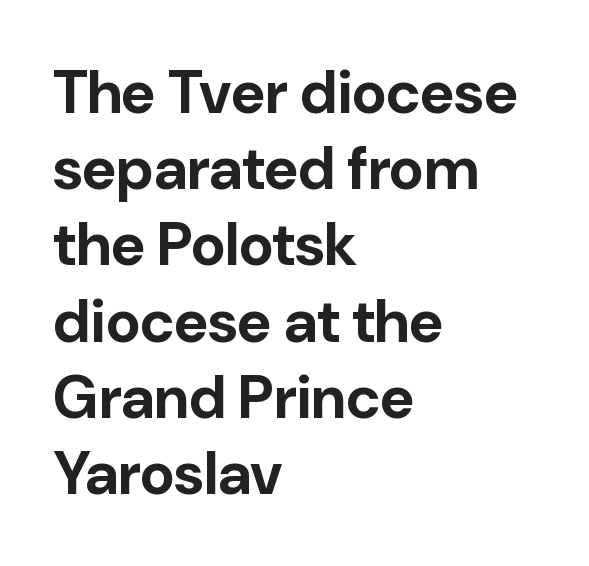
Q: Is the text bold? A: Yes.
Q: Is the text italic (slanted)? A: No, it is upright.
Q: Is the typeface a serif or a sans-serif typeface? A: Sans-serif.
Q: Is the text underlined? A: No.
Q: How is the paragraph aligned? A: Left-aligned.
Q: Is the spacing between letters normal or unusually wide? A: Normal.
Q: Is the spacing between lines tight, normal or loose? A: Normal.
Q: Width (condensed, normal, or wide)? A: Normal.
Q: Stroke contrast? A: Low.
Q: x-height? A: Medium.
Q: Monospaced? A: No.
